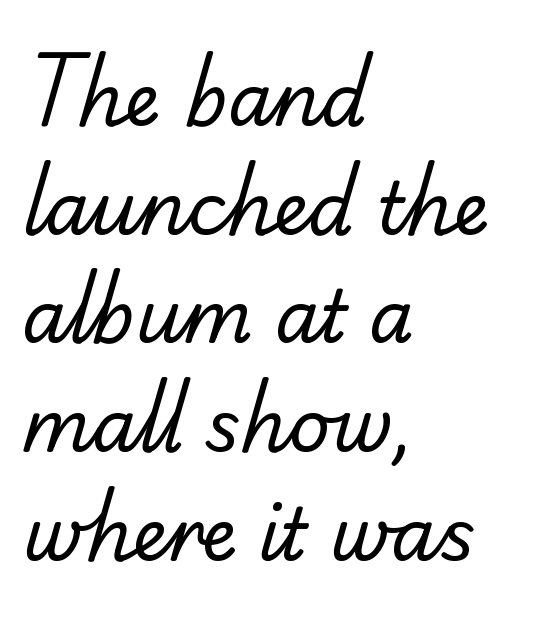
{"serif": "no", "bold": "no", "weight": "regular", "width": "normal", "stroke_contrast": "low", "x_height": "small", "monospaced": "no", "underline": "no", "align": "left", "line_spacing": "normal", "line_spacing_ratio": 1.51, "letter_spacing": "normal", "letter_spacing_em": 0.0, "glyph_px": 72}
